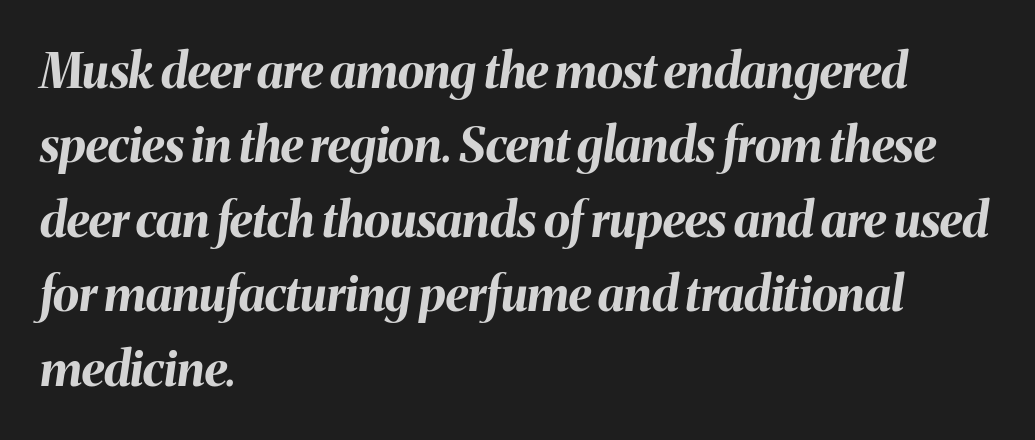
{"italic": "yes", "lean": "right", "slant_degrees": 8, "bold": "yes", "weight": "bold", "width": "normal", "stroke_contrast": "medium", "x_height": "medium", "monospaced": "no", "underline": "no", "align": "left", "line_spacing": "normal", "line_spacing_ratio": 1.55, "letter_spacing": "normal", "letter_spacing_em": 0.0, "glyph_px": 48}
